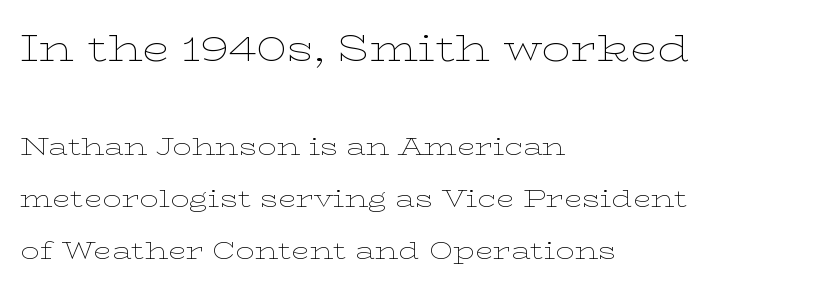
{"serif": "yes", "italic": "no", "bold": "no", "weight": "thin", "width": "wide", "stroke_contrast": "low", "x_height": "medium", "monospaced": "no", "underline": "no", "align": "left", "line_spacing": "loose", "line_spacing_ratio": 2.17, "letter_spacing": "normal", "letter_spacing_em": 0.0, "larger_block": "first", "size_ratio": 1.5, "glyph_px": 36}
